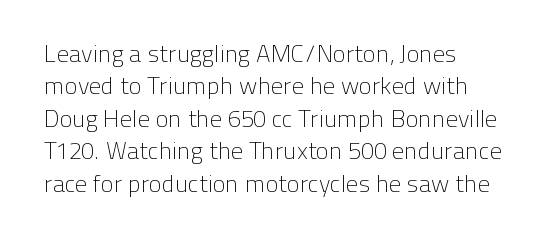
When letters stand straight like this, we call the style roman or upright. Between one letter and the next there's only the usual sliver of space. Summary of vertical rhythm: regular, with standard interline spacing. Glance below the letters and you will spot only blank space. No chunkiness to these letters — they're not bold.
